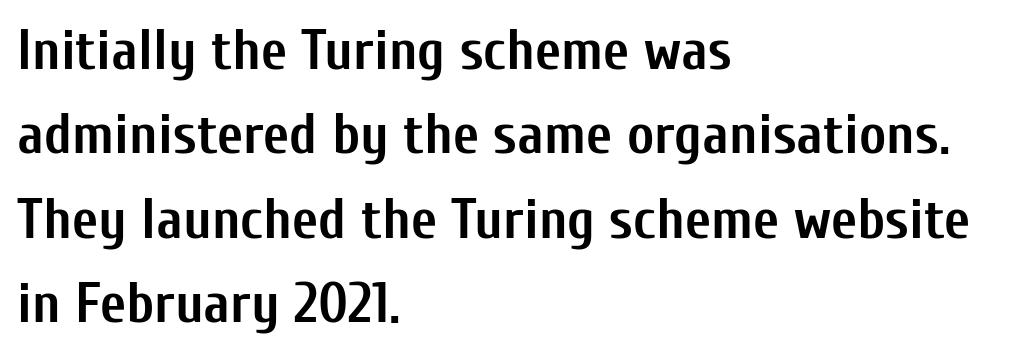
Q: Is the text bold? A: Yes.
Q: Is the text italic (slanted)? A: No, it is upright.
Q: Is the typeface a serif or a sans-serif typeface? A: Sans-serif.
Q: Is the text underlined? A: No.
Q: How is the paragraph aligned? A: Left-aligned.
Q: Is the spacing between letters normal or unusually wide? A: Normal.
Q: Is the spacing between lines tight, normal or loose? A: Normal.
Q: Width (condensed, normal, or wide)? A: Condensed.
Q: Stroke contrast? A: Low.
Q: x-height? A: Medium.
Q: Monospaced? A: No.
